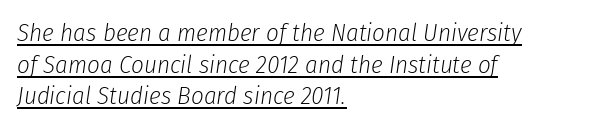
Q: Is the text bold? A: No.
Q: Is the text italic (slanted)? A: Yes, it leans right by about 8 degrees.
Q: Is the text underlined? A: Yes.
Q: How is the paragraph aligned? A: Left-aligned.
Q: Is the spacing between letters normal or unusually wide? A: Normal.
Q: Is the spacing between lines tight, normal or loose? A: Normal.
